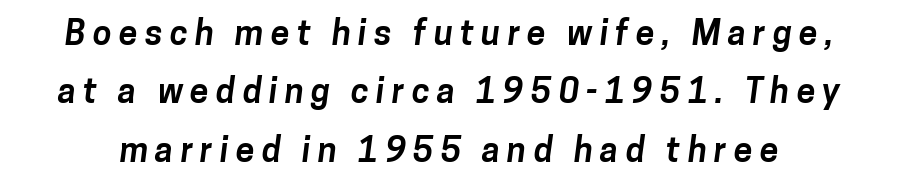
These words are printed bold, with thick strokes throughout. Each letter keeps its own natural width here, so spacing adapts to shape. The type is letterspaced generously, with wide tracking. A clean baseline with only descenders dipping below it. Font category for this specimen: sans-serif.
